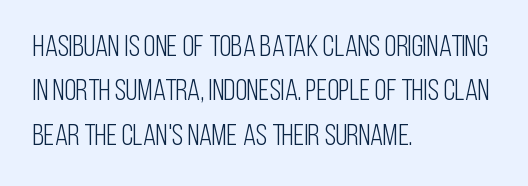
Q: Is the text bold? A: No.
Q: Is the text italic (slanted)? A: No, it is upright.
Q: Is the typeface a serif or a sans-serif typeface? A: Sans-serif.
Q: Is the text underlined? A: No.
Q: How is the paragraph aligned? A: Left-aligned.
Q: Is the spacing between letters normal or unusually wide? A: Normal.
Q: Is the spacing between lines tight, normal or loose? A: Normal.
Q: Width (condensed, normal, or wide)? A: Condensed.
Q: Stroke contrast? A: Low.
Q: x-height? A: Large.
Q: Monospaced? A: No.
